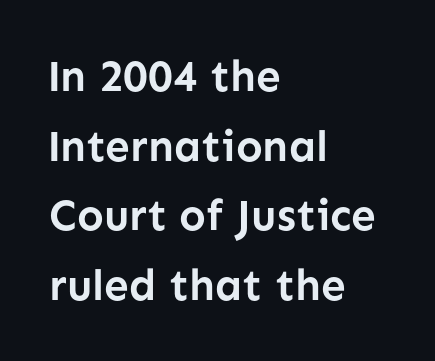
The image shows 44 px semibold sans-serif type, upright; set left-aligned, normal line spacing (1.58x), normal letter spacing, not underlined; low stroke contrast and a medium x-height.
